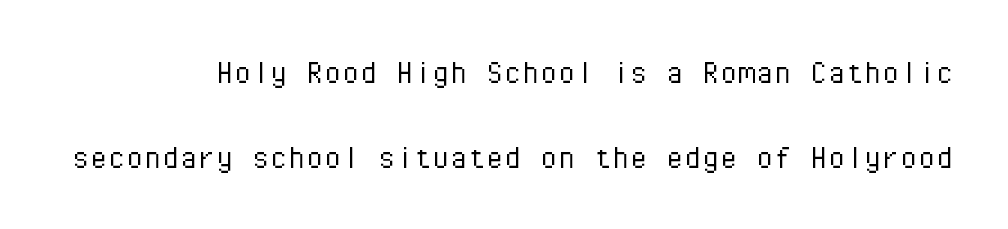
{"serif": "no", "italic": "no", "bold": "no", "weight": "light", "width": "normal", "stroke_contrast": "low", "x_height": "medium", "monospaced": "yes", "underline": "no", "line_spacing": "loose", "line_spacing_ratio": 2.37, "letter_spacing": "normal", "letter_spacing_em": 0.0, "glyph_px": 36}
